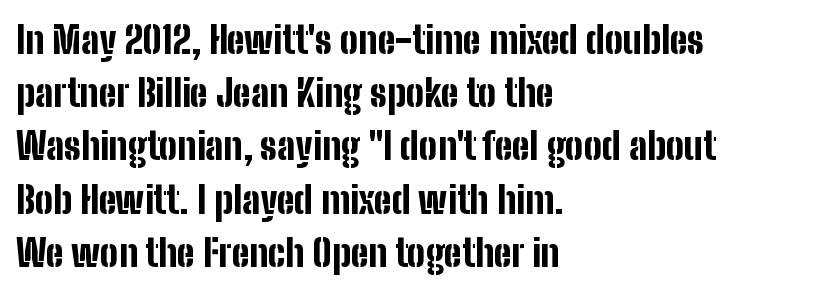
The image shows 38 px bold, condensed sans-serif type, upright; set left-aligned, normal line spacing (1.4x), normal letter spacing, not underlined; low stroke contrast and a medium x-height.
